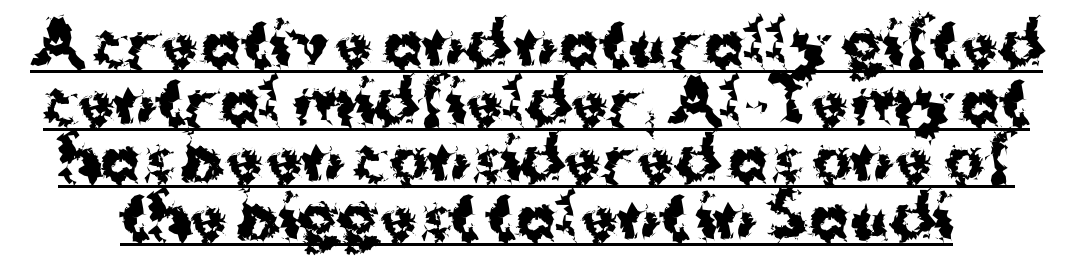
Varying glyph widths throughout — classic text-font behaviour. You could barely slide anything between these rows. The typesetting leans heavy: a genuine bold. Notice how a bar underscores the lettering throughout. Observe the absence of serifs on each vertical stroke in this sample.
